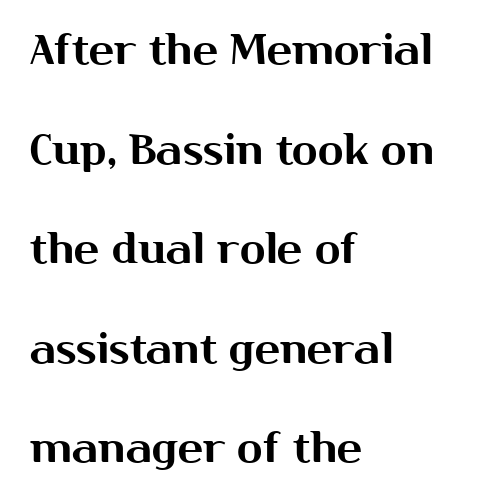
Look at the bottom of the vertical strokes: they stop flat, with no serifs. In terms of posture, this sample is upright. You could not count columns in this text — the font is proportionally spaced. This rendering leaves character spacing at its baseline value. Plain, unruled lines of type.
